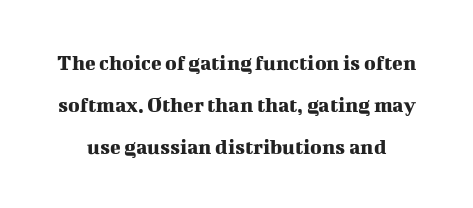
In terms of posture, this sample is upright. Glyph-to-glyph distance matches everyday printed text. Plain, unruled lines of type. Airy leading.
